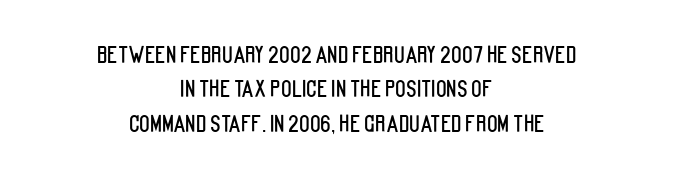
The image shows 22 px text type, upright; set centered, normal line spacing (1.56x), normal letter spacing, not underlined.
